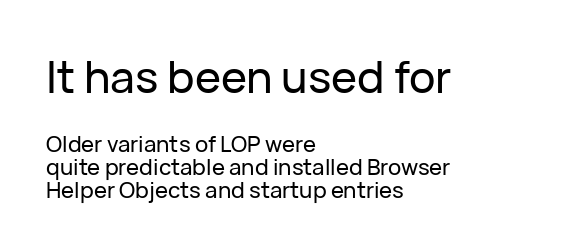
This sample has the flowing, uneven cadence of proportional lettering. Horizontal bands of white between lines are thin slivers. The type is set solid horizontally, with unmodified tracking. Only glyphs here, with clear space below each row.
